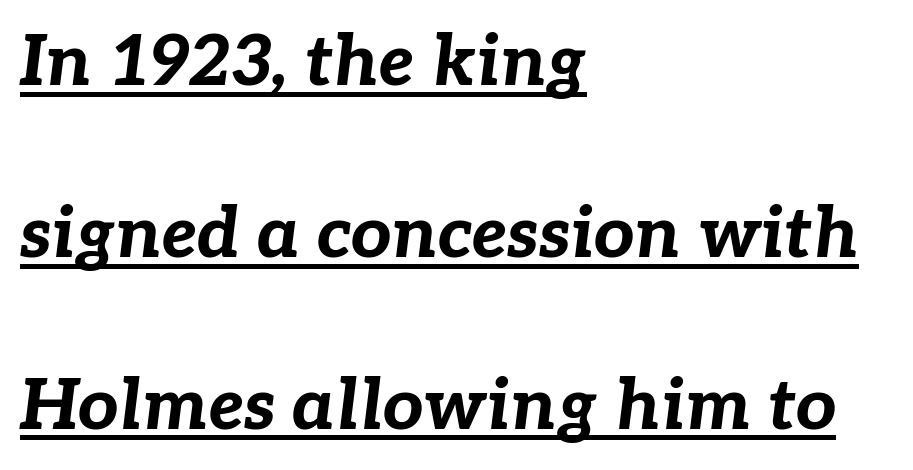
Q: Is the text bold? A: Yes.
Q: Is the text italic (slanted)? A: Yes, it leans right by about 7 degrees.
Q: Is the text underlined? A: Yes.
Q: How is the paragraph aligned? A: Left-aligned.
Q: Is the spacing between letters normal or unusually wide? A: Normal.
Q: Is the spacing between lines tight, normal or loose? A: Loose.
Q: Width (condensed, normal, or wide)? A: Normal.
Q: Stroke contrast? A: Low.
Q: x-height? A: Medium.
Q: Monospaced? A: No.
